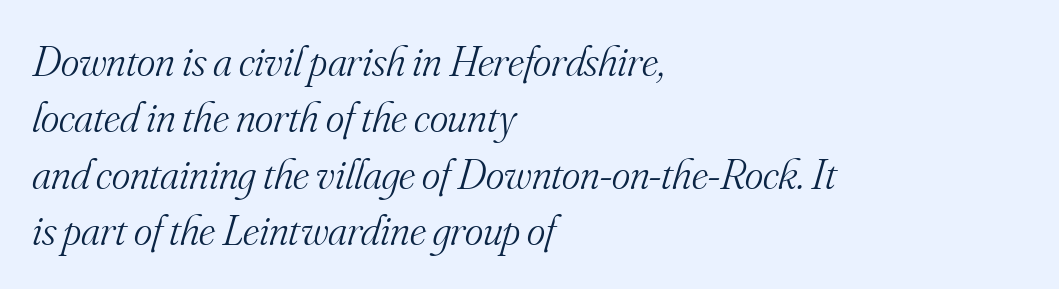
{"serif": "yes", "italic": "yes", "lean": "right", "slant_degrees": 16, "bold": "no", "weight": "light", "width": "normal", "stroke_contrast": "medium", "x_height": "small", "monospaced": "no", "underline": "no", "align": "left", "line_spacing": "normal", "line_spacing_ratio": 1.28, "letter_spacing": "normal", "letter_spacing_em": 0.0, "glyph_px": 44}
